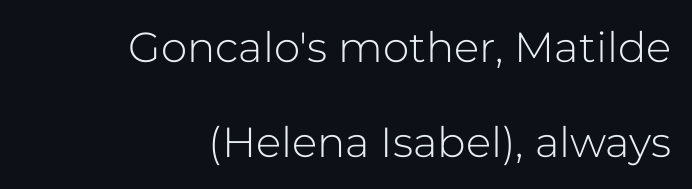
The image shows 42 px light sans-serif type, upright; set right-aligned, loose line spacing (2.26x), normal letter spacing, not underlined; low stroke contrast and a medium x-height.
